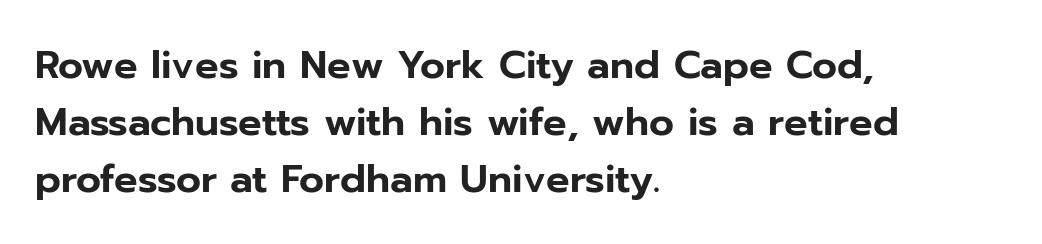
Bare-footed words on every line. Observe the absence of serifs on each vertical stroke in this sample. Upright lettering throughout. The rendering uses natural spacing where letterforms have individual widths.
